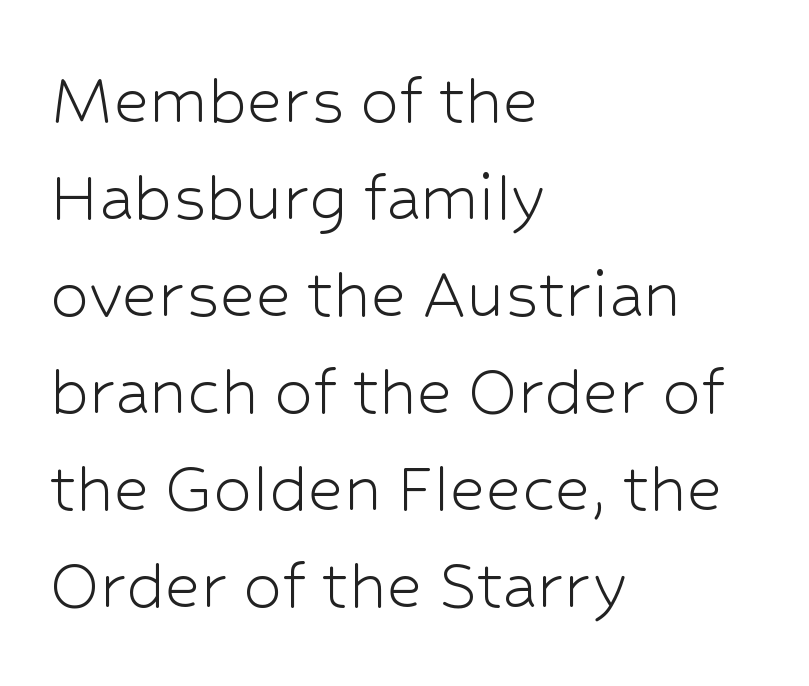
The image shows 77 px light sans-serif type, upright; set left-aligned, normal line spacing (1.26x), normal letter spacing, not underlined; low stroke contrast and a medium x-height.
